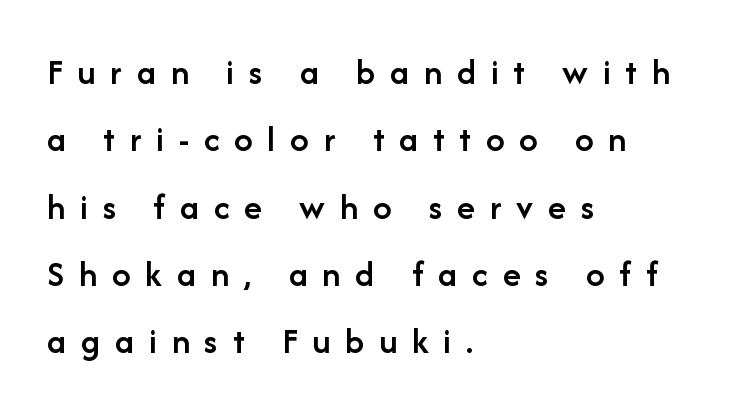
Q: Is the text bold? A: Semi-bold.
Q: Is the text italic (slanted)? A: No, it is upright.
Q: Is the typeface a serif or a sans-serif typeface? A: Sans-serif.
Q: Is the text underlined? A: No.
Q: How is the paragraph aligned? A: Left-aligned.
Q: Is the spacing between letters normal or unusually wide? A: Unusually wide.
Q: Width (condensed, normal, or wide)? A: Normal.
Q: Stroke contrast? A: Low.
Q: x-height? A: Medium.
Q: Monospaced? A: No.
